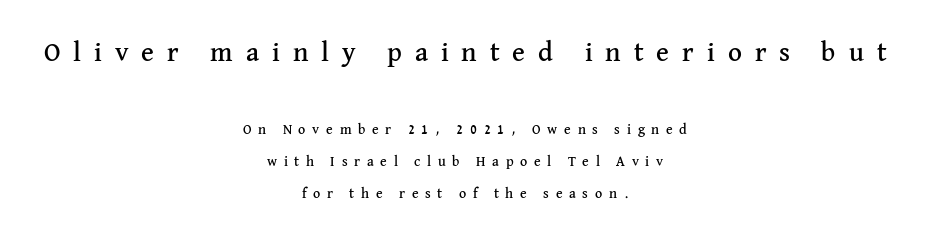
This is the regular roman posture of the typeface. The passage shown stacks its lines with a broad gap. Tracking value appears strongly positive — letters spread wide. The emphasis by scale lands on block number one, above.
